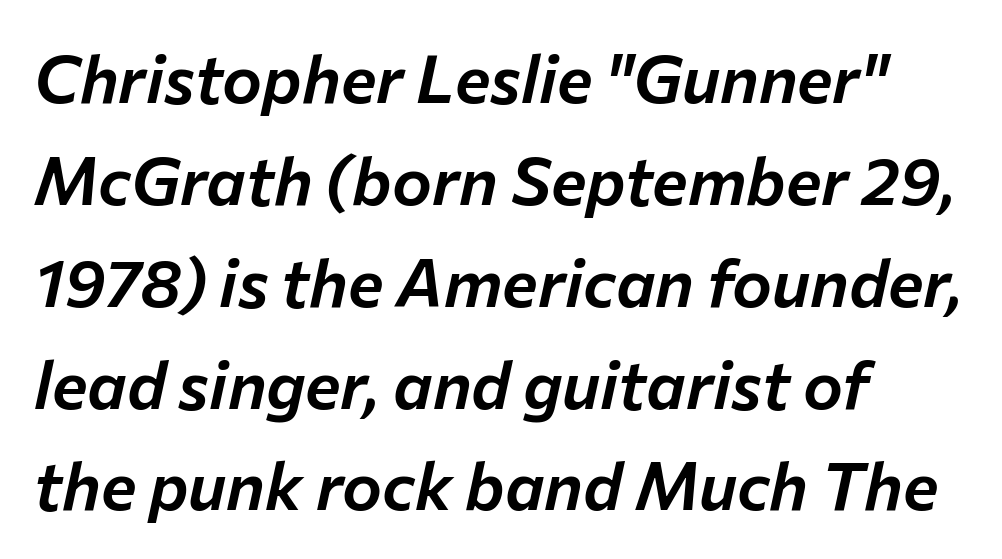
The image shows 67 px text type, italic (leaning right); set left-aligned, normal line spacing (1.52x), normal letter spacing, not underlined; low stroke contrast and a medium x-height.
